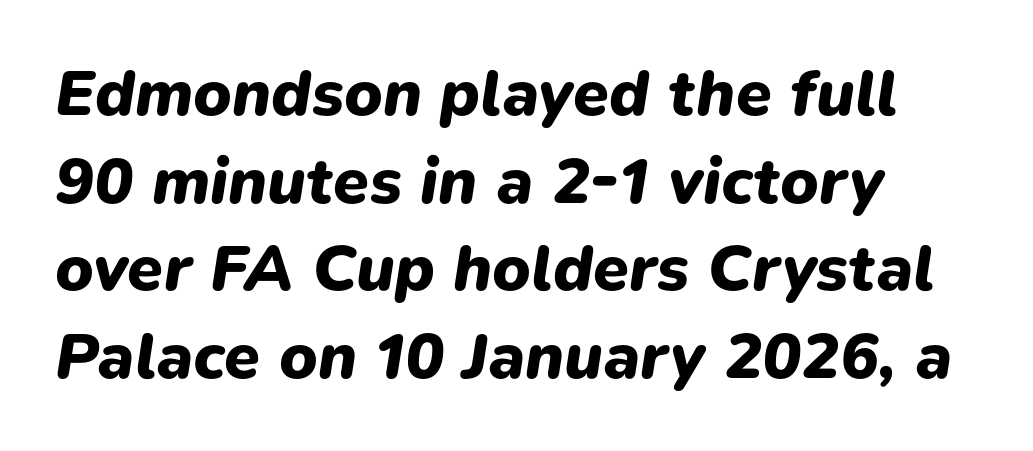
{"italic": "yes", "lean": "right", "slant_degrees": 9, "bold": "yes", "weight": "heavy", "width": "normal", "stroke_contrast": "low", "x_height": "medium", "monospaced": "no", "underline": "no", "align": "left", "line_spacing": "normal", "line_spacing_ratio": 1.35, "letter_spacing": "normal", "letter_spacing_em": 0.0, "glyph_px": 65}
